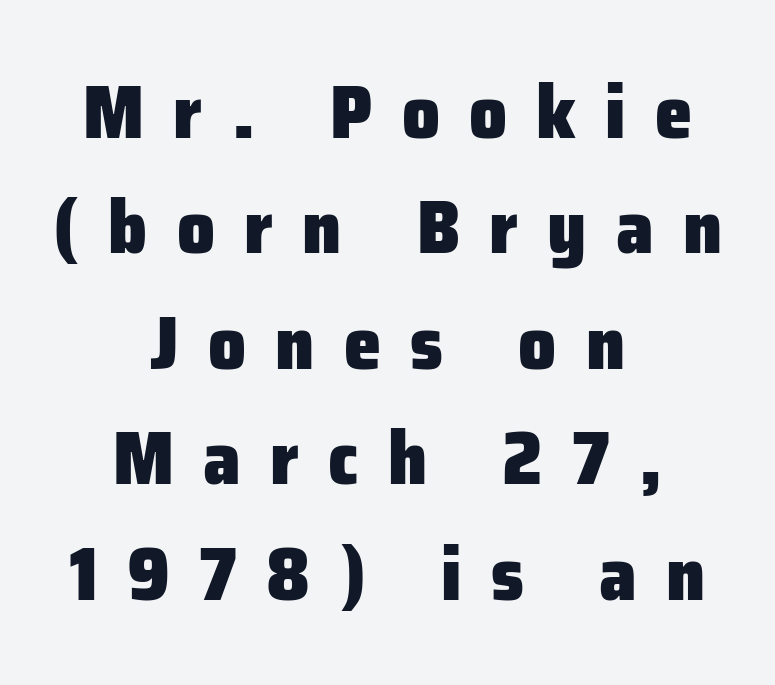
The image shows 75 px heavy sans-serif type, upright; set centered, normal line spacing (1.54x), unusually wide letter spacing (+0.39 em), not underlined; low stroke contrast and a medium x-height.
